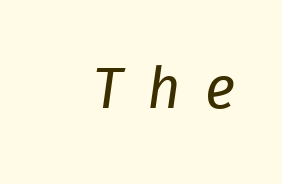
The type is letterspaced generously, with wide tracking. You can tell it's italic because the verticals aren't actually vertical. The space beneath each line is pristine and unruled. Think of a printed novel: that variable character pitch is what you see here. The strokes are not fattened; the text isn't bold.
